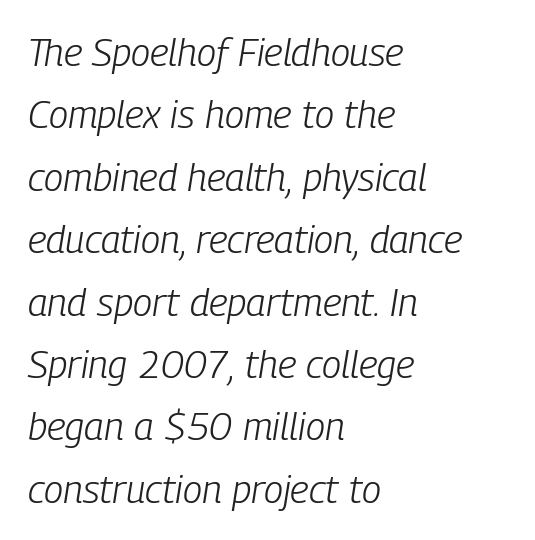
The image shows 39 px light, condensed type, italic (leaning right); set left-aligned, normal line spacing (1.6x), normal letter spacing, not underlined; low stroke contrast and a medium x-height.
